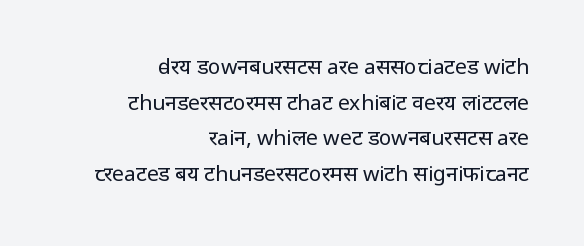
Q: Is the text bold? A: No.
Q: Is the text italic (slanted)? A: No, it is upright.
Q: Is the text underlined? A: No.
Q: How is the paragraph aligned? A: Right-aligned.
Q: Is the spacing between letters normal or unusually wide? A: Normal.
Q: Is the spacing between lines tight, normal or loose? A: Normal.
